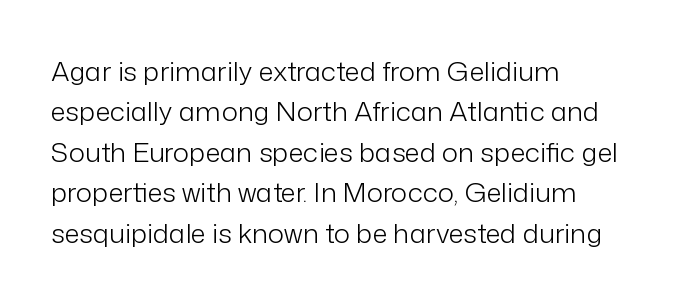
Q: Is the text bold? A: No.
Q: Is the text italic (slanted)? A: No, it is upright.
Q: Is the text underlined? A: No.
Q: How is the paragraph aligned? A: Left-aligned.
Q: Is the spacing between letters normal or unusually wide? A: Normal.
Q: Is the spacing between lines tight, normal or loose? A: Normal.
